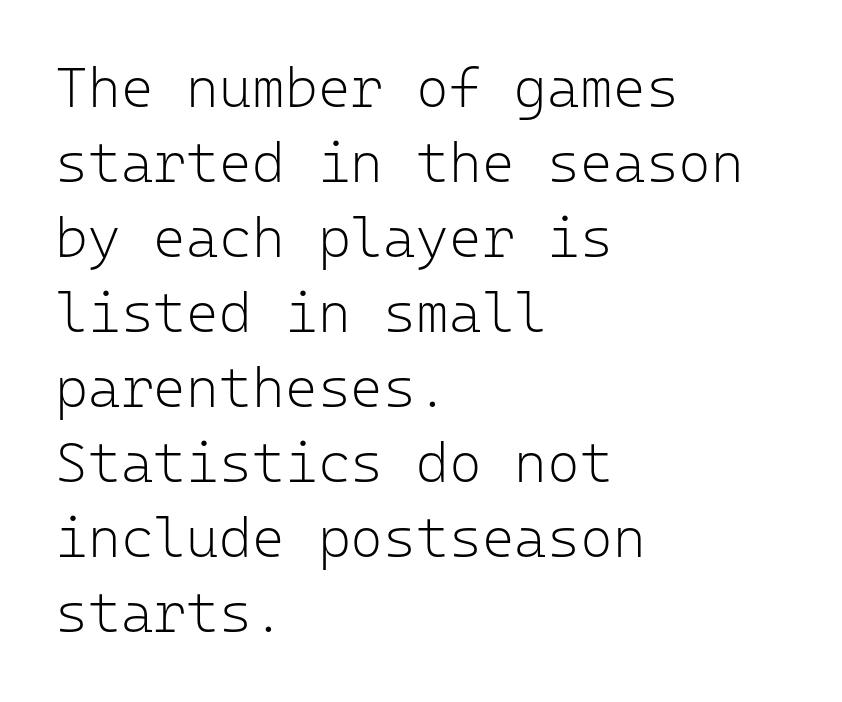
The image shows 56 px light sans-serif type, upright, monospaced; set left-aligned, normal line spacing (1.34x), normal letter spacing, not underlined; low stroke contrast and a medium x-height.
